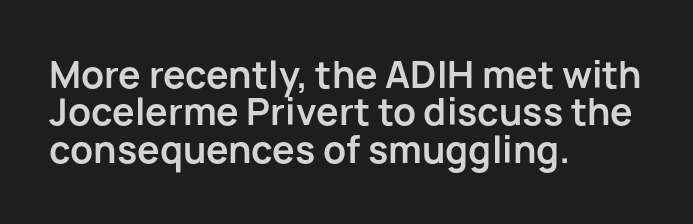
Q: Is the text bold? A: Yes.
Q: Is the text italic (slanted)? A: No, it is upright.
Q: Is the typeface a serif or a sans-serif typeface? A: Sans-serif.
Q: Is the text underlined? A: No.
Q: How is the paragraph aligned? A: Left-aligned.
Q: Is the spacing between letters normal or unusually wide? A: Normal.
Q: Is the spacing between lines tight, normal or loose? A: Tight.
Q: Width (condensed, normal, or wide)? A: Normal.
Q: Stroke contrast? A: Low.
Q: x-height? A: Medium.
Q: Monospaced? A: No.
